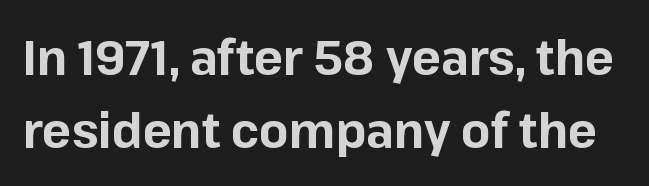
Q: Is the text bold? A: Yes.
Q: Is the text italic (slanted)? A: No, it is upright.
Q: Is the typeface a serif or a sans-serif typeface? A: Sans-serif.
Q: Is the text underlined? A: No.
Q: Is the spacing between letters normal or unusually wide? A: Normal.
Q: Is the spacing between lines tight, normal or loose? A: Normal.
Q: Width (condensed, normal, or wide)? A: Normal.
Q: Stroke contrast? A: Low.
Q: x-height? A: Medium.
Q: Monospaced? A: No.
